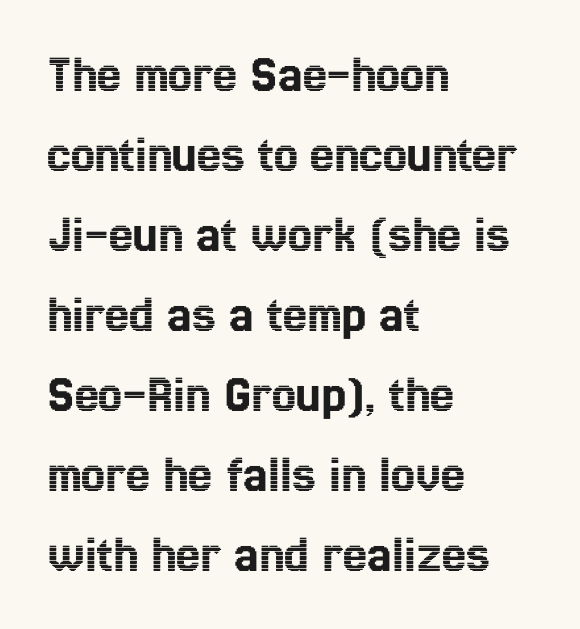
The image shows 54 px condensed type, upright; set left-aligned, normal line spacing (1.48x), normal letter spacing, not underlined; a medium x-height.
